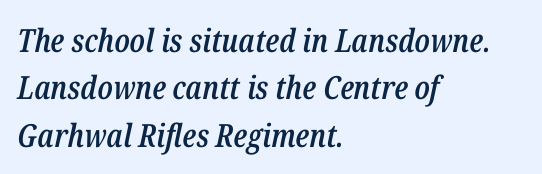
Q: Is the text bold? A: Semi-bold.
Q: Is the text italic (slanted)? A: Yes, it leans right by about 12 degrees.
Q: Is the text underlined? A: No.
Q: How is the paragraph aligned? A: Left-aligned.
Q: Is the spacing between letters normal or unusually wide? A: Normal.
Q: Is the spacing between lines tight, normal or loose? A: Normal.
Q: Width (condensed, normal, or wide)? A: Condensed.
Q: Stroke contrast? A: Low.
Q: x-height? A: Medium.
Q: Monospaced? A: No.
